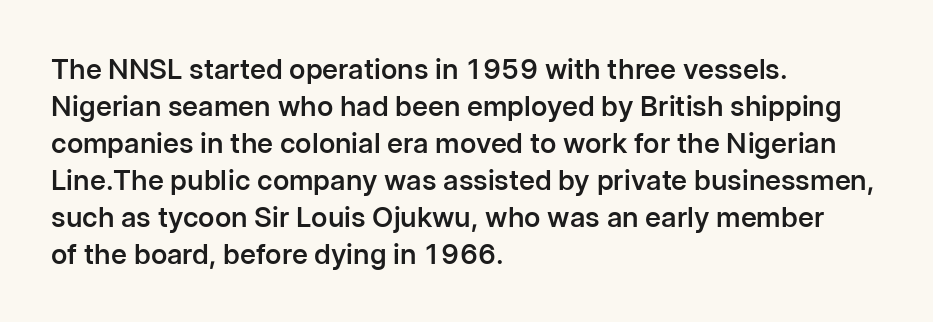
These lines are rendered in a variable-pitch font. Honestly, there is no underline to notice here at all. Every letter is mildly thick-stroked: semibold rather than bold. Reading down the block, your eye returns to a fixed left position each line.
